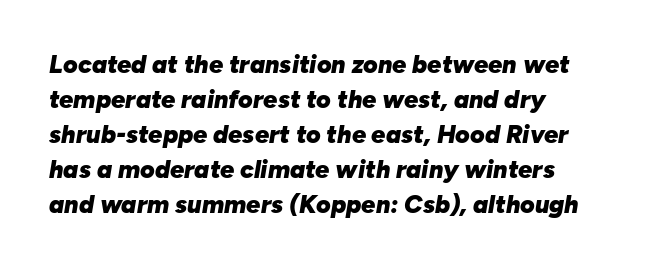
The image shows 25 px bold type, italic (leaning right); set normal line spacing (1.4x), normal letter spacing, not underlined.
